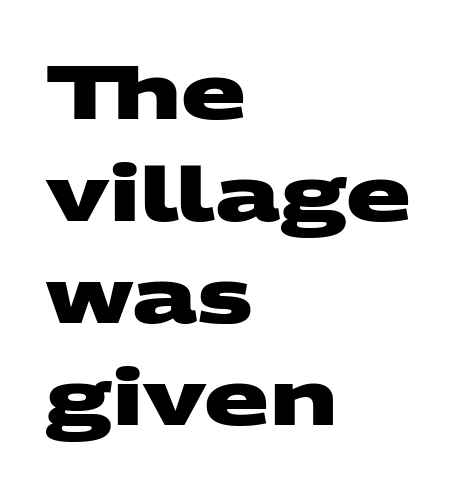
Q: Is the text bold? A: Yes.
Q: Is the typeface a serif or a sans-serif typeface? A: Sans-serif.
Q: Is the text underlined? A: No.
Q: How is the paragraph aligned? A: Left-aligned.
Q: Is the spacing between letters normal or unusually wide? A: Normal.
Q: Is the spacing between lines tight, normal or loose? A: Normal.
Q: Width (condensed, normal, or wide)? A: Wide.
Q: Stroke contrast? A: Medium.
Q: x-height? A: Large.
Q: Monospaced? A: No.
